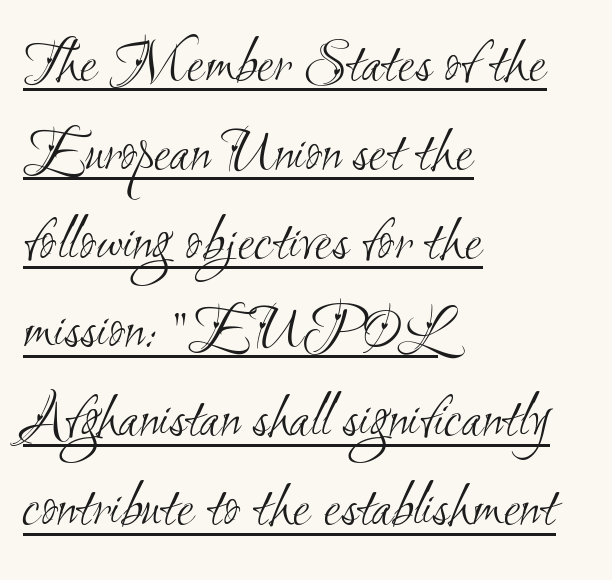
The image shows 63 px light, condensed sans-serif type; set left-aligned, normal line spacing (1.41x), normal letter spacing, underlined; medium stroke contrast and a small x-height.
